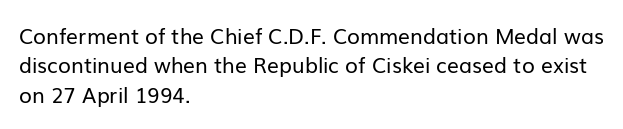
The image shows 21 px text type, upright; set left-aligned, normal line spacing (1.4x), normal letter spacing, not underlined.
